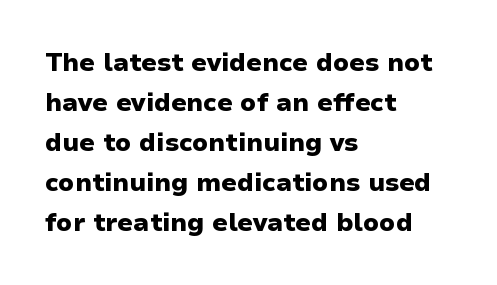
Q: Is the text bold? A: Yes.
Q: Is the text italic (slanted)? A: No, it is upright.
Q: Is the text underlined? A: No.
Q: How is the paragraph aligned? A: Left-aligned.
Q: Is the spacing between letters normal or unusually wide? A: Normal.
Q: Is the spacing between lines tight, normal or loose? A: Normal.
